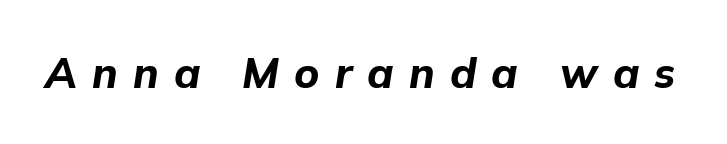
Q: Is the text bold? A: Yes.
Q: Is the text italic (slanted)? A: Yes, it leans right by about 9 degrees.
Q: Is the text underlined? A: No.
Q: Is the spacing between letters normal or unusually wide? A: Unusually wide.
Q: Width (condensed, normal, or wide)? A: Normal.
Q: Stroke contrast? A: Low.
Q: x-height? A: Medium.
Q: Monospaced? A: No.
